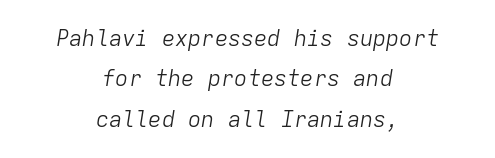
A centered setting, common on invitations and titles, is used for this passage. A quiet, ordinary-to-light weight characterises the typeface. The axis of the letterforms is tilted away from vertical. The line texture is even and compact thanks to regular tracking. Honestly, there is no underline to notice here at all.
